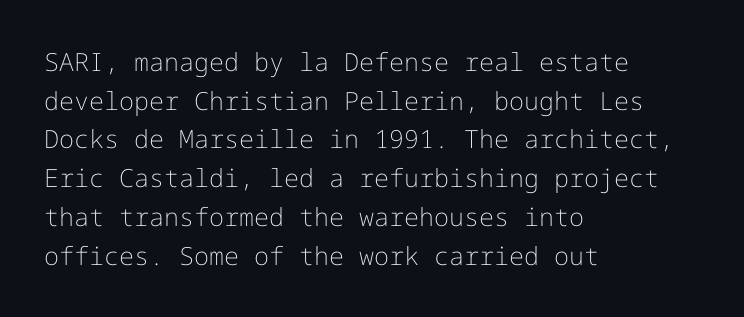
Notice how descenders clear the ascenders below comfortably — that's standard leading. Posture: vertical. Letter spacing: default. This rendering uses left alignment, leaving the right contour irregular.
